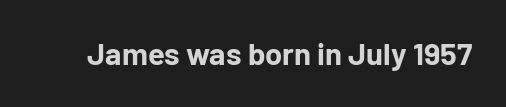
{"serif": "no", "italic": "no", "bold": "yes", "weight": "bold", "width": "normal", "stroke_contrast": "low", "x_height": "medium", "monospaced": "no", "underline": "no", "letter_spacing": "normal", "letter_spacing_em": 0.0, "glyph_px": 31}
